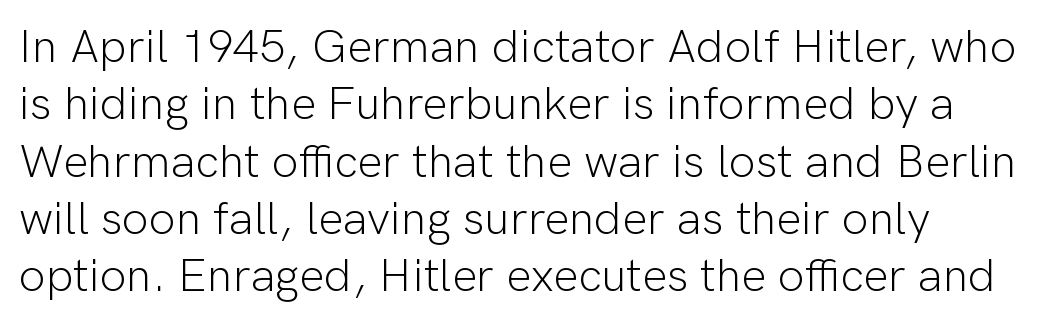
{"serif": "no", "italic": "no", "bold": "no", "weight": "light", "width": "normal", "stroke_contrast": "low", "x_height": "medium", "monospaced": "no", "underline": "no", "line_spacing_ratio": 1.22, "letter_spacing": "normal", "letter_spacing_em": 0.0, "glyph_px": 47}
